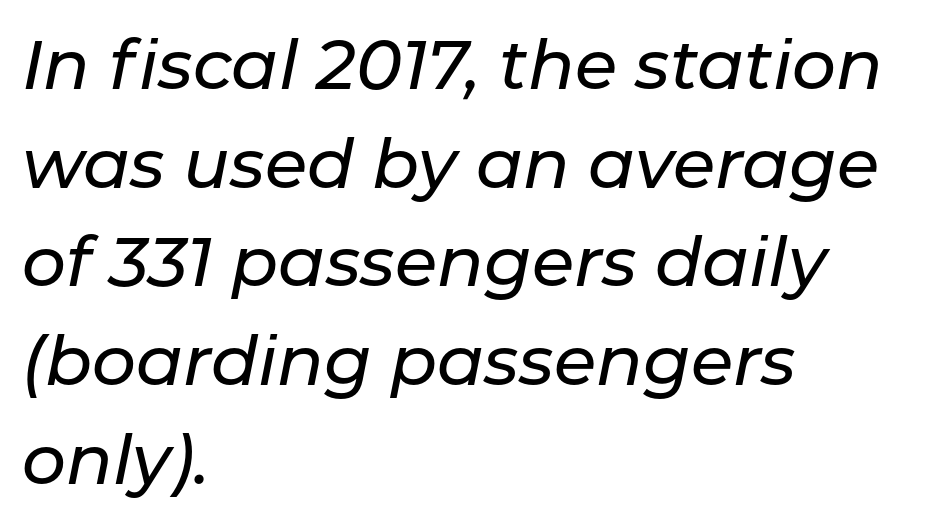
Q: Is the text italic (slanted)? A: Yes, it leans right by about 11 degrees.
Q: Is the text underlined? A: No.
Q: How is the paragraph aligned? A: Left-aligned.
Q: Is the spacing between letters normal or unusually wide? A: Normal.
Q: Is the spacing between lines tight, normal or loose? A: Normal.
Q: Width (condensed, normal, or wide)? A: Normal.
Q: Stroke contrast? A: Low.
Q: x-height? A: Medium.
Q: Monospaced? A: No.
